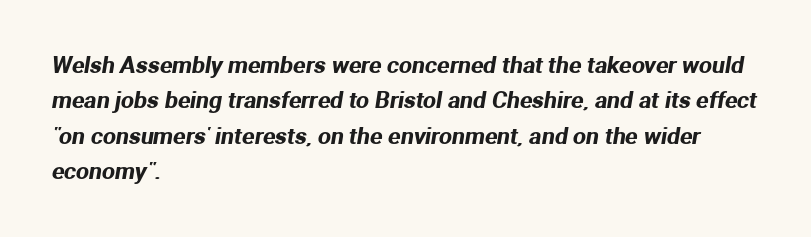
Q: Is the text underlined? A: No.
Q: How is the paragraph aligned? A: Left-aligned.
Q: Is the spacing between letters normal or unusually wide? A: Normal.
Q: Is the spacing between lines tight, normal or loose? A: Normal.
